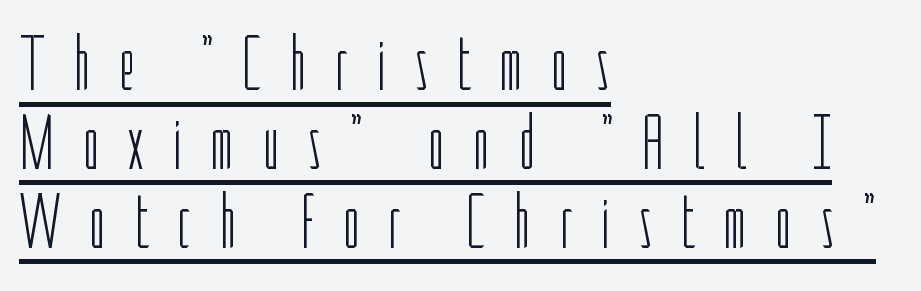
Q: Is the text bold? A: No.
Q: Is the text italic (slanted)? A: No, it is upright.
Q: Is the typeface a serif or a sans-serif typeface? A: Sans-serif.
Q: Is the text underlined? A: Yes.
Q: How is the paragraph aligned? A: Left-aligned.
Q: Is the spacing between letters normal or unusually wide? A: Unusually wide.
Q: Is the spacing between lines tight, normal or loose? A: Tight.
Q: Width (condensed, normal, or wide)? A: Condensed.
Q: Stroke contrast? A: Low.
Q: x-height? A: Medium.
Q: Monospaced? A: No.
